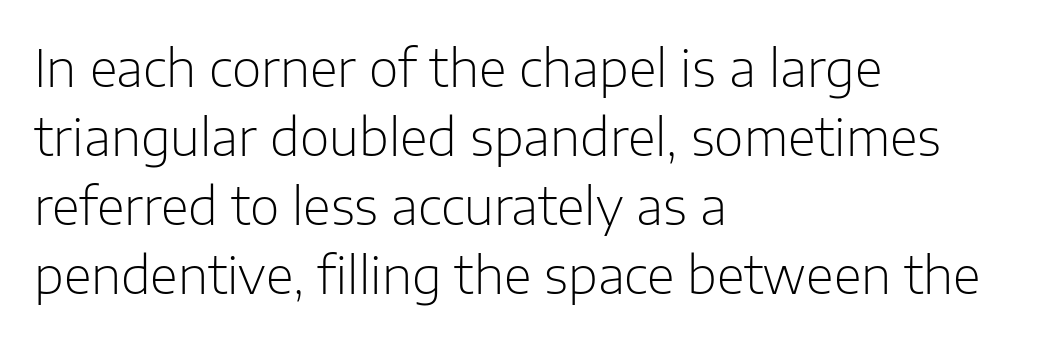
No extra ink here — the face is not bold. Letters rest on an invisible, unmarked baseline. Each letter keeps its own natural width here, so spacing adapts to shape. A typesetter would call this zero additional tracking. The space between consecutive lines is moderate. Typographically, this falls in the sans-serif category.
